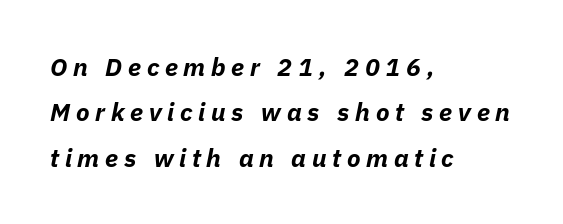
{"italic": "yes", "lean": "right", "slant_degrees": 11, "bold": "yes", "underline": "no", "align": "left", "line_spacing_ratio": 1.82, "letter_spacing": "wide", "letter_spacing_em": 0.23, "glyph_px": 25}
